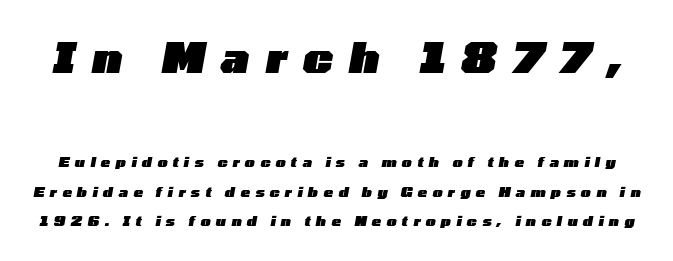
{"italic": "yes", "lean": "right", "slant_degrees": 10, "bold": "yes", "weight": "heavy", "width": "wide", "stroke_contrast": "low", "x_height": "medium", "monospaced": "no", "underline": "no", "line_spacing": "loose", "line_spacing_ratio": 2.11, "letter_spacing": "wide", "letter_spacing_em": 0.38, "larger_block": "first", "size_ratio": 3.0, "glyph_px": 42}
